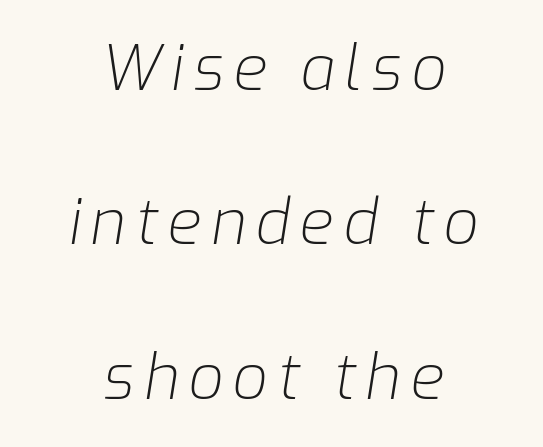
{"italic": "yes", "lean": "right", "slant_degrees": 9, "bold": "no", "weight": "light", "width": "normal", "stroke_contrast": "low", "x_height": "medium", "monospaced": "no", "underline": "no", "align": "center", "line_spacing": "loose", "line_spacing_ratio": 2.49, "glyph_px": 62}
